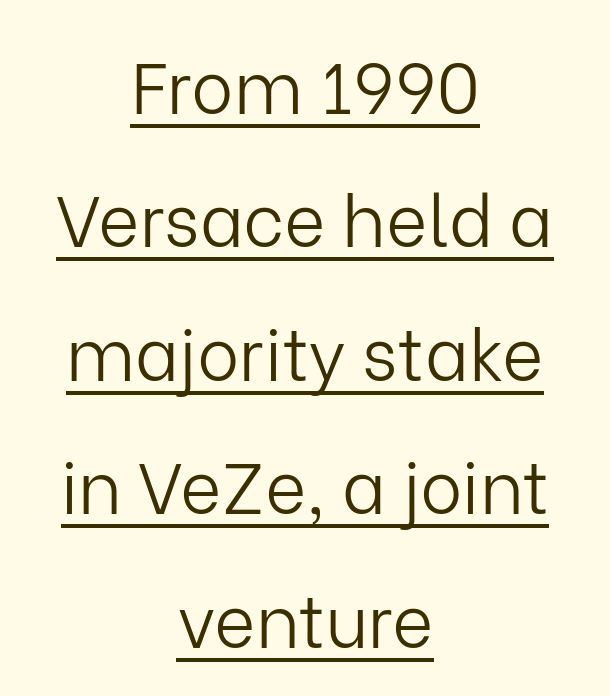
{"serif": "no", "italic": "no", "bold": "no", "weight": "light", "width": "normal", "stroke_contrast": "low", "x_height": "medium", "monospaced": "no", "underline": "yes", "align": "center", "line_spacing_ratio": 1.88, "letter_spacing": "normal", "letter_spacing_em": 0.0, "glyph_px": 71}
